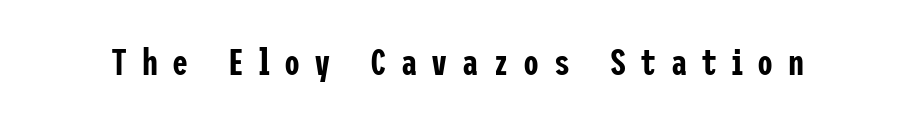
Q: Is the text italic (slanted)? A: No, it is upright.
Q: Is the typeface a serif or a sans-serif typeface? A: Sans-serif.
Q: Is the text underlined? A: No.
Q: Is the spacing between letters normal or unusually wide? A: Unusually wide.
Q: Width (condensed, normal, or wide)? A: Condensed.
Q: Stroke contrast? A: Low.
Q: x-height? A: Medium.
